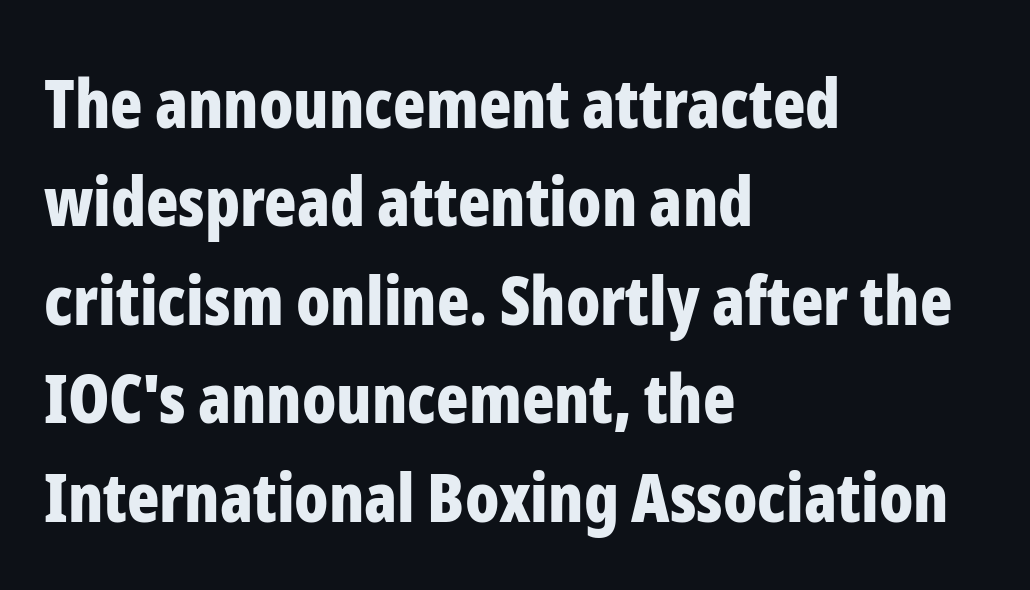
{"serif": "no", "italic": "no", "bold": "yes", "weight": "bold", "width": "condensed", "stroke_contrast": "low", "x_height": "medium", "monospaced": "no", "underline": "no", "align": "left", "line_spacing": "normal", "line_spacing_ratio": 1.47, "letter_spacing": "normal", "letter_spacing_em": 0.0, "glyph_px": 67}
